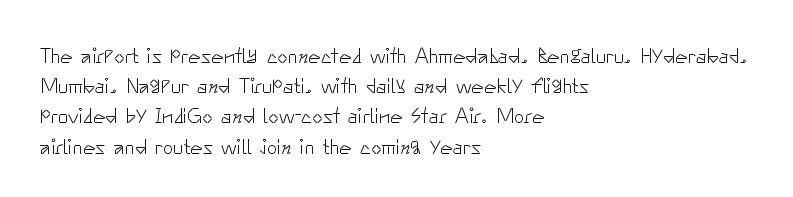
Regarding leading, the lines here are spaced in the standard way. Underline: absent. A classic flush-left, rag-right setting is used for this passage. Every character sits straight up, as roman type does.
